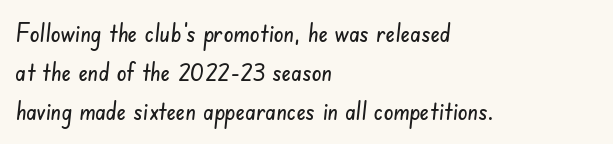
{"underline": "no", "align": "left", "line_spacing": "normal", "line_spacing_ratio": 1.57, "letter_spacing": "normal", "letter_spacing_em": 0.0, "glyph_px": 25}
